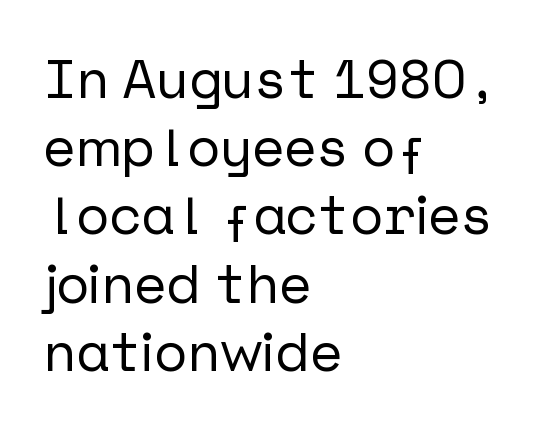
Q: Is the text italic (slanted)? A: No, it is upright.
Q: Is the typeface a serif or a sans-serif typeface? A: Sans-serif.
Q: Is the text underlined? A: No.
Q: How is the paragraph aligned? A: Left-aligned.
Q: Is the spacing between letters normal or unusually wide? A: Normal.
Q: Width (condensed, normal, or wide)? A: Normal.
Q: Stroke contrast? A: Low.
Q: x-height? A: Medium.
